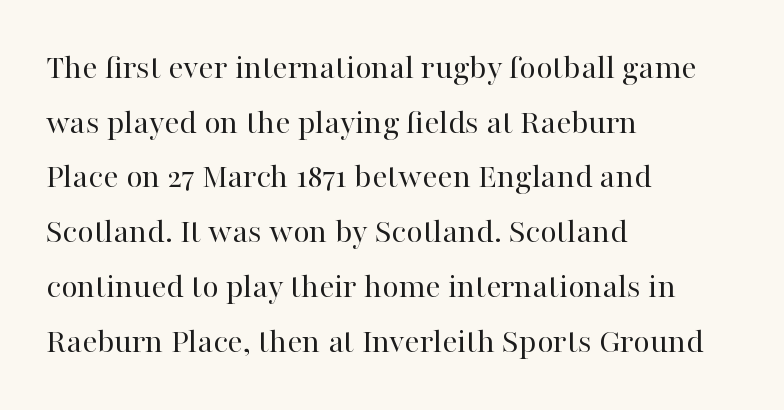
Q: Is the text bold? A: No.
Q: Is the text italic (slanted)? A: No, it is upright.
Q: Is the typeface a serif or a sans-serif typeface? A: Serif.
Q: Is the text underlined? A: No.
Q: How is the paragraph aligned? A: Left-aligned.
Q: Is the spacing between letters normal or unusually wide? A: Normal.
Q: Is the spacing between lines tight, normal or loose? A: Normal.
Q: Width (condensed, normal, or wide)? A: Normal.
Q: Stroke contrast? A: High.
Q: x-height? A: Medium.
Q: Monospaced? A: No.
